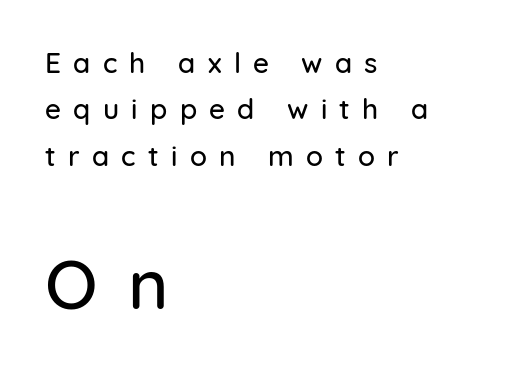
The image shows 69 px sans-serif type, upright; set left-aligned, normal line spacing (1.66x), unusually wide letter spacing (+0.44 em), not underlined; the second (bottom) block is 2.46x larger; low stroke contrast and a medium x-height.
